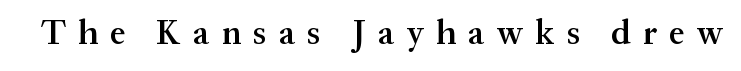
{"serif": "yes", "italic": "no", "bold": "semi", "weight": "semibold", "width": "normal", "stroke_contrast": "medium", "x_height": "medium", "monospaced": "no", "underline": "no", "letter_spacing": "wide", "letter_spacing_em": 0.36, "glyph_px": 34}
